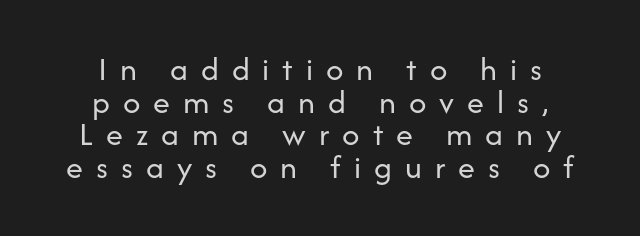
{"serif": "no", "italic": "no", "bold": "no", "weight": "regular", "width": "normal", "stroke_contrast": "low", "x_height": "medium", "monospaced": "no", "underline": "no", "align": "center", "line_spacing": "tight", "line_spacing_ratio": 0.96, "letter_spacing": "wide", "letter_spacing_em": 0.38, "glyph_px": 34}
